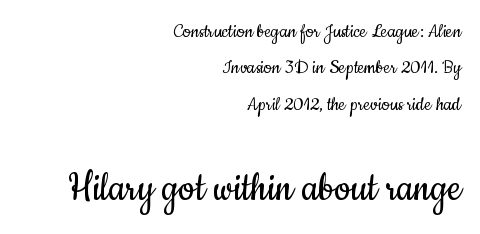
{"serif": "no", "bold": "no", "weight": "regular", "width": "condensed", "stroke_contrast": "low", "x_height": "small", "monospaced": "no", "underline": "no", "align": "right", "line_spacing": "normal", "line_spacing_ratio": 1.65, "letter_spacing": "normal", "letter_spacing_em": 0.0, "larger_block": "second", "size_ratio": 2.05, "glyph_px": 45}
